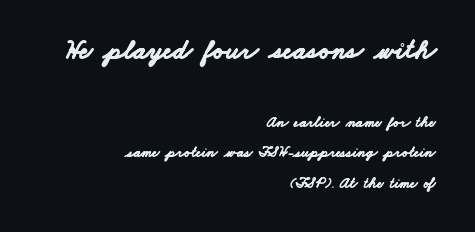
Q: Is the text bold? A: Yes.
Q: Is the text underlined? A: No.
Q: How is the paragraph aligned? A: Right-aligned.
Q: Is the spacing between letters normal or unusually wide? A: Normal.
Q: Is the spacing between lines tight, normal or loose? A: Loose.
Q: Which block of text is set in a larger size, the first (top) or the second (bottom)? A: The first (top) one.
